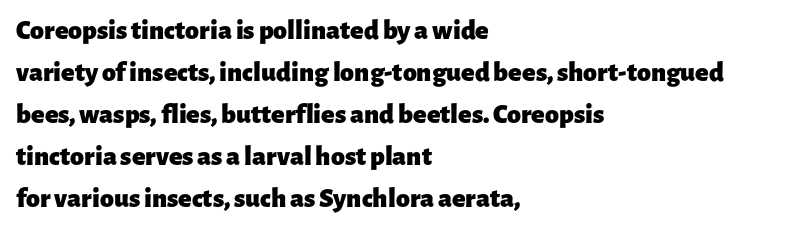
Q: Is the text bold? A: Yes.
Q: Is the text italic (slanted)? A: No, it is upright.
Q: Is the typeface a serif or a sans-serif typeface? A: Sans-serif.
Q: Is the text underlined? A: No.
Q: How is the paragraph aligned? A: Left-aligned.
Q: Is the spacing between letters normal or unusually wide? A: Normal.
Q: Is the spacing between lines tight, normal or loose? A: Normal.
Q: Width (condensed, normal, or wide)? A: Normal.
Q: Stroke contrast? A: Low.
Q: x-height? A: Medium.
Q: Monospaced? A: No.
